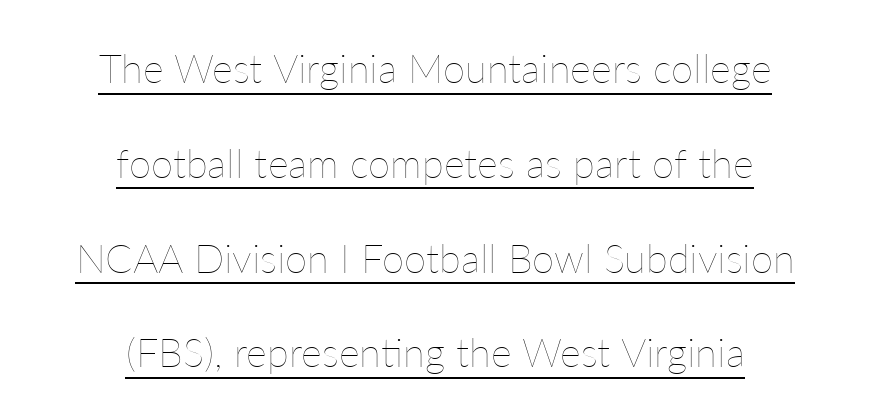
{"italic": "no", "bold": "no", "weight": "thin", "width": "normal", "stroke_contrast": "low", "x_height": "medium", "monospaced": "no", "underline": "yes", "align": "center", "line_spacing": "loose", "line_spacing_ratio": 2.37, "letter_spacing": "normal", "letter_spacing_em": 0.0, "glyph_px": 40}
